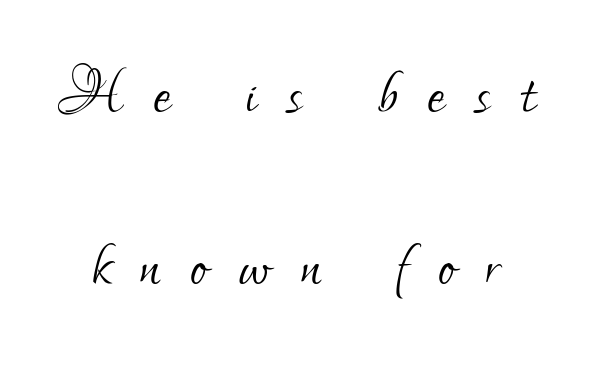
The image shows 79 px light, condensed sans-serif type; set loose line spacing (2.18x), unusually wide letter spacing (+0.38 em), not underlined; low stroke contrast and a small x-height.
